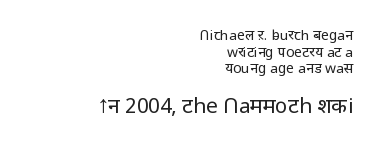
The cut favours lightness, reaching ordinary text weight at its darkest. This sample uses an upright cut, with every glyph sitting square on the baseline. The gaps between neighbouring characters are ordinary and unremarkable. Which of the two is more prominent by size? The second, at the bottom. Descender tails drop into unmarked territory.
